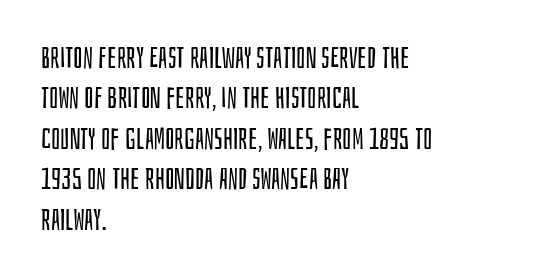
The image shows 30 px regular-weight, condensed sans-serif type, upright; set left-aligned, normal line spacing (1.35x), normal letter spacing, not underlined; low stroke contrast and a large x-height.
